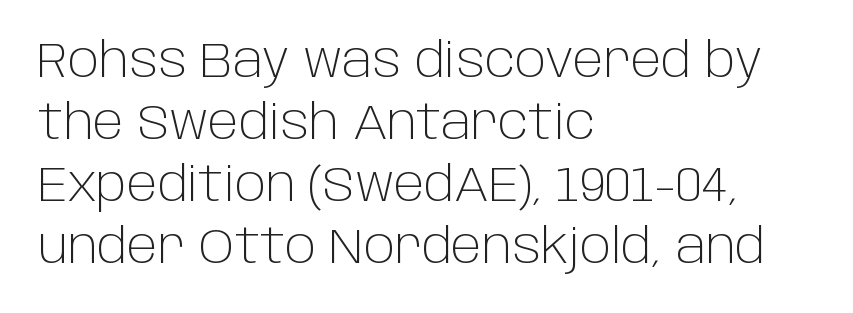
Q: Is the text bold? A: No.
Q: Is the text italic (slanted)? A: No, it is upright.
Q: Is the typeface a serif or a sans-serif typeface? A: Sans-serif.
Q: Is the text underlined? A: No.
Q: How is the paragraph aligned? A: Left-aligned.
Q: Is the spacing between letters normal or unusually wide? A: Normal.
Q: Is the spacing between lines tight, normal or loose? A: Normal.
Q: Width (condensed, normal, or wide)? A: Normal.
Q: Stroke contrast? A: Low.
Q: x-height? A: Large.
Q: Monospaced? A: No.
